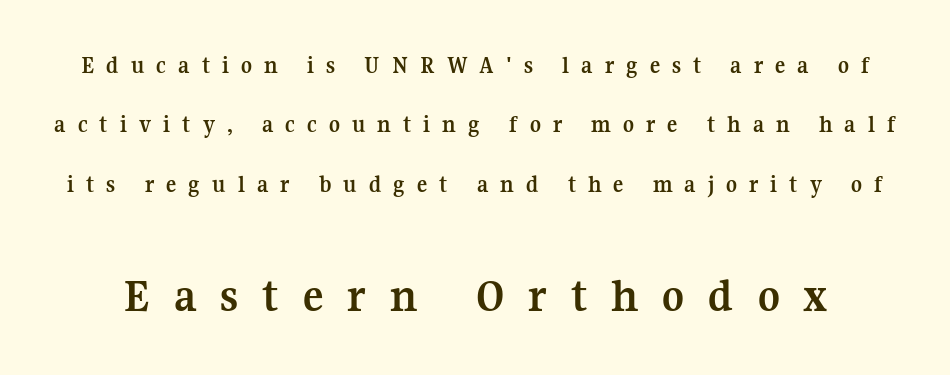
Q: Is the text bold? A: Yes.
Q: Is the text italic (slanted)? A: No, it is upright.
Q: Is the typeface a serif or a sans-serif typeface? A: Serif.
Q: Is the text underlined? A: No.
Q: Is the spacing between letters normal or unusually wide? A: Unusually wide.
Q: Is the spacing between lines tight, normal or loose? A: Loose.
Q: Which block of text is set in a larger size, the first (top) or the second (bottom)? A: The second (bottom) one.
Q: Width (condensed, normal, or wide)? A: Normal.
Q: Stroke contrast? A: Medium.
Q: x-height? A: Medium.
Q: Monospaced? A: No.
